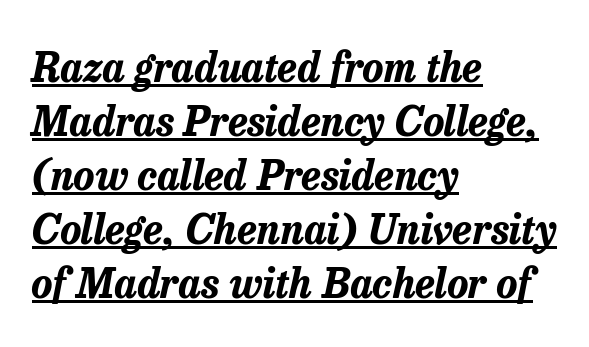
The typesetting leans heavy: a genuine bold. Here the designer chose a conventional face with non-uniform glyph widths. The ragged edge is on the right, which tells us the setting is flush left. Leading: standard. Inter-character spacing is left at the font's built-in metrics. The lettering is marked with a stroke running underneath it.
